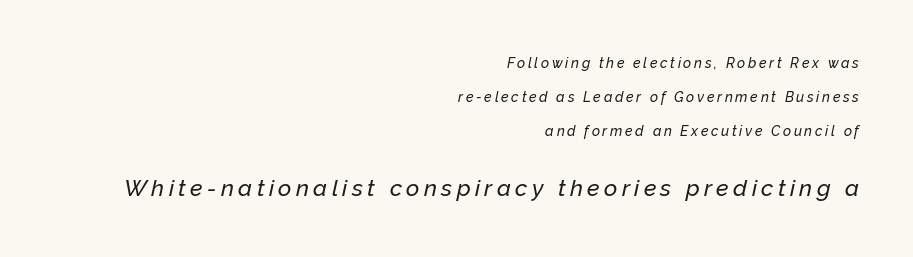
The image shows 23 px text type, italic (leaning right); set right-aligned, loose line spacing (2.43x), not underlined; the second (bottom) block is 1.64x larger.
